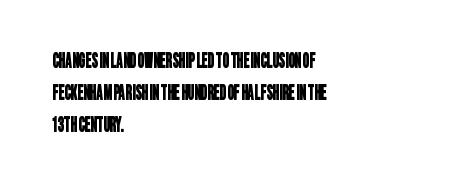
Q: Is the text underlined? A: No.
Q: How is the paragraph aligned? A: Left-aligned.
Q: Is the spacing between letters normal or unusually wide? A: Normal.
Q: Is the spacing between lines tight, normal or loose? A: Normal.
